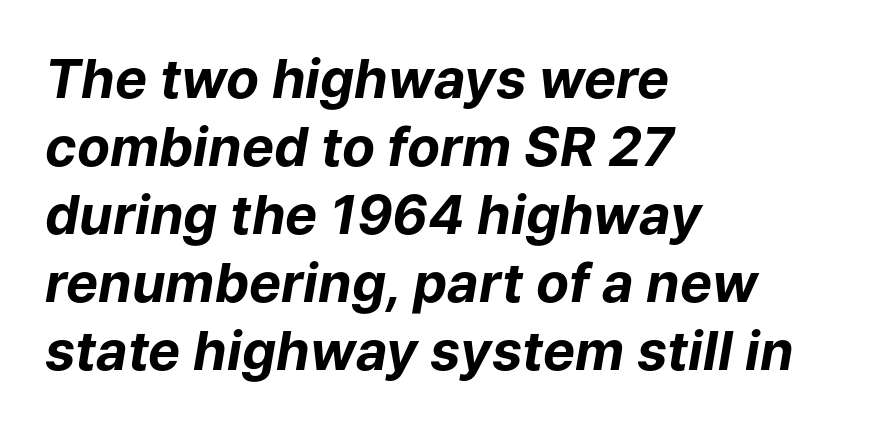
{"italic": "yes", "lean": "right", "slant_degrees": 9, "bold": "yes", "weight": "bold", "width": "normal", "stroke_contrast": "low", "x_height": "medium", "monospaced": "no", "underline": "no", "align": "left", "line_spacing": "normal", "line_spacing_ratio": 1.26, "letter_spacing": "normal", "letter_spacing_em": 0.0, "glyph_px": 54}
